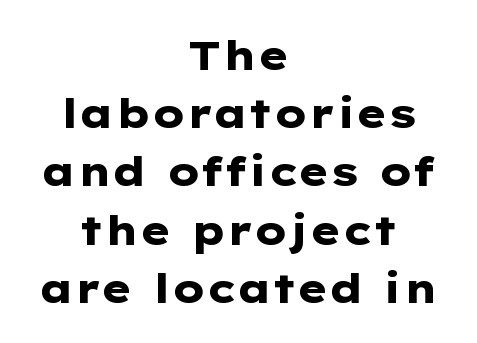
The image shows 41 px heavy, wide sans-serif type, upright; set centered, normal line spacing (1.42x), normal letter spacing, not underlined; low stroke contrast and a medium x-height.
